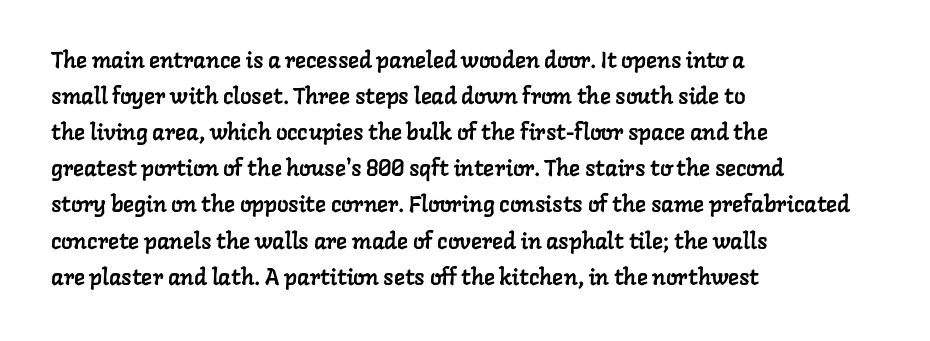
Q: Is the text underlined? A: No.
Q: How is the paragraph aligned? A: Left-aligned.
Q: Is the spacing between letters normal or unusually wide? A: Normal.
Q: Is the spacing between lines tight, normal or loose? A: Normal.
